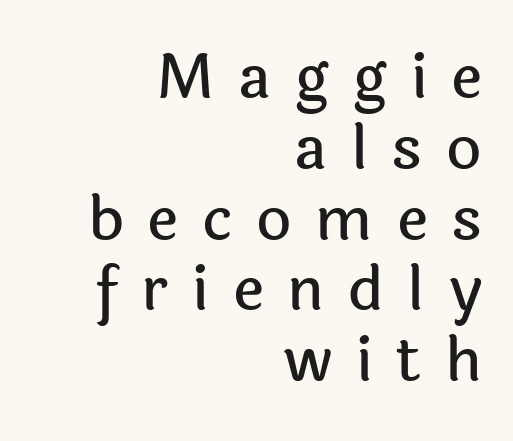
Posture: vertical. The passage is arranged like a letterhead date or caption credit — flush right. Serifs: no, the terminals of the letterforms are clean. The gaps between neighbouring characters are conspicuously large. The passage shown is typed in a proportional face where columns would drift. The baseline area is clear.
